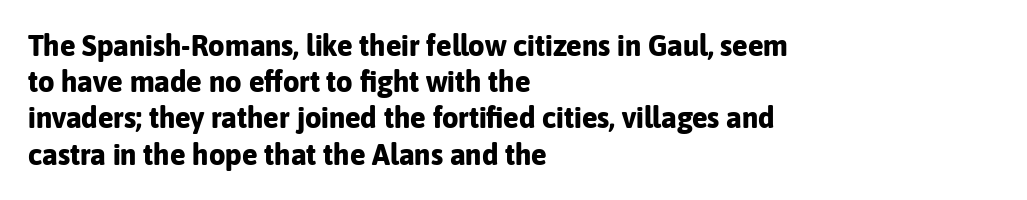
The image shows 29 px bold sans-serif type, upright; set left-aligned, normal line spacing (1.25x), normal letter spacing, not underlined; low stroke contrast and a medium x-height.
